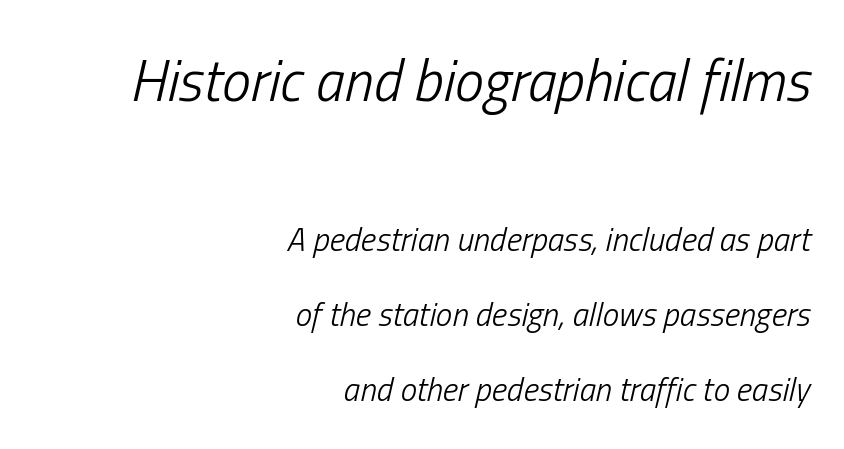
{"italic": "yes", "lean": "right", "slant_degrees": 13, "bold": "no", "weight": "light", "width": "condensed", "stroke_contrast": "low", "x_height": "medium", "monospaced": "no", "underline": "no", "align": "right", "line_spacing": "loose", "line_spacing_ratio": 2.27, "letter_spacing": "normal", "letter_spacing_em": 0.0, "larger_block": "first", "size_ratio": 1.76, "glyph_px": 58}
